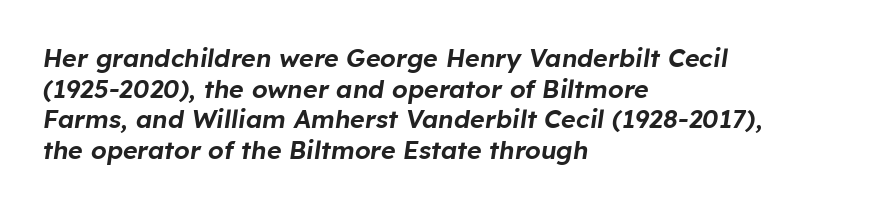
Q: Is the text italic (slanted)? A: Yes, it leans right by about 8 degrees.
Q: Is the text underlined? A: No.
Q: How is the paragraph aligned? A: Left-aligned.
Q: Is the spacing between letters normal or unusually wide? A: Normal.
